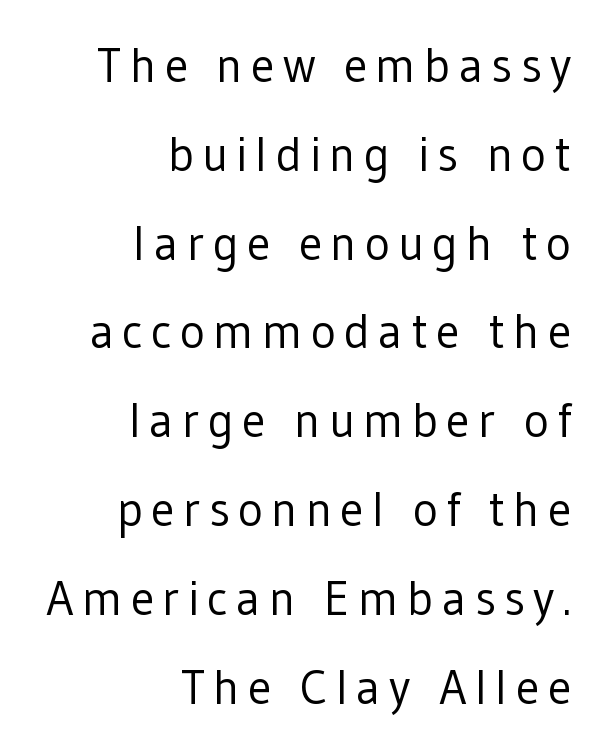
The image shows 48 px regular-weight sans-serif type, upright; set right-aligned, line spacing 1.85x, not underlined; low stroke contrast and a medium x-height.
